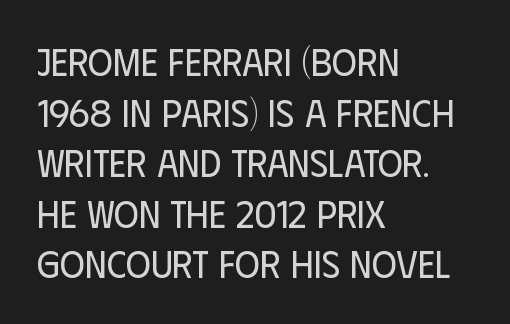
Q: Is the text bold? A: No.
Q: Is the text italic (slanted)? A: No, it is upright.
Q: Is the typeface a serif or a sans-serif typeface? A: Sans-serif.
Q: Is the text underlined? A: No.
Q: How is the paragraph aligned? A: Left-aligned.
Q: Is the spacing between letters normal or unusually wide? A: Normal.
Q: Is the spacing between lines tight, normal or loose? A: Normal.
Q: Width (condensed, normal, or wide)? A: Condensed.
Q: Stroke contrast? A: Low.
Q: x-height? A: Large.
Q: Monospaced? A: No.
